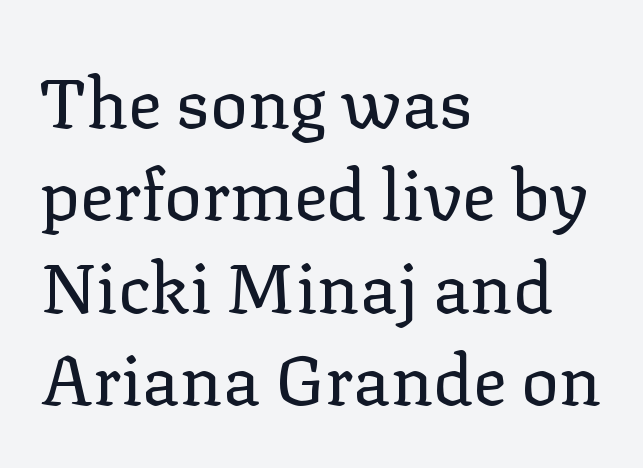
Anything drawn beneath the words? Only blank space. In CSS terms this would be text-align: left. The space between consecutive lines is moderate. Characters follow at the spacing the type designer built in.
